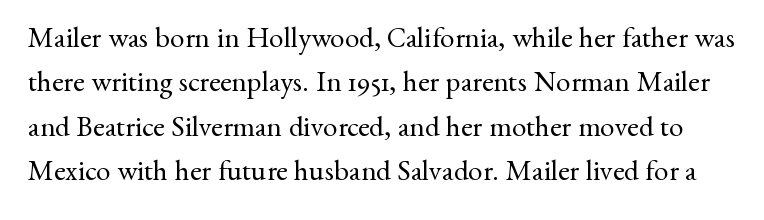
In terms of posture, this sample is upright. The passage shown has conventional tracking throughout. Proportional: the letters do not fall into vertical columns. Weight: in the light-to-regular range. The typeface chosen for these lines features serifs. Clear beneath every line of the passage.
